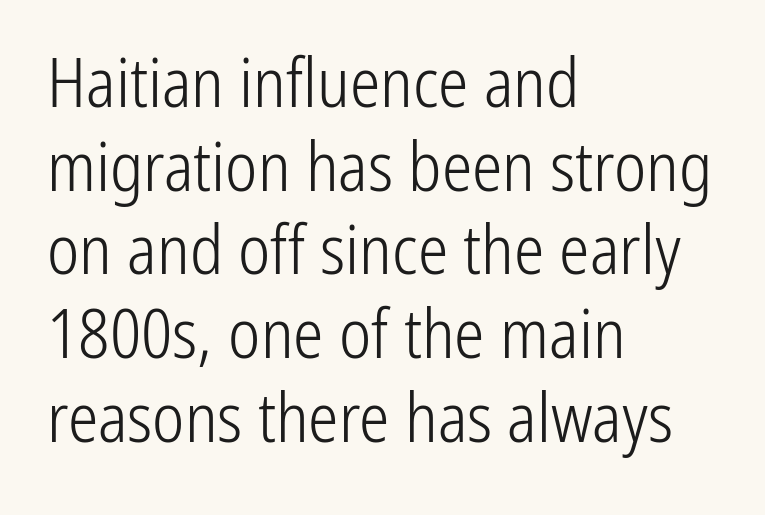
Q: Is the text bold? A: No.
Q: Is the text italic (slanted)? A: No, it is upright.
Q: Is the typeface a serif or a sans-serif typeface? A: Sans-serif.
Q: Is the text underlined? A: No.
Q: How is the paragraph aligned? A: Left-aligned.
Q: Is the spacing between letters normal or unusually wide? A: Normal.
Q: Width (condensed, normal, or wide)? A: Condensed.
Q: Stroke contrast? A: Low.
Q: x-height? A: Medium.
Q: Monospaced? A: No.
